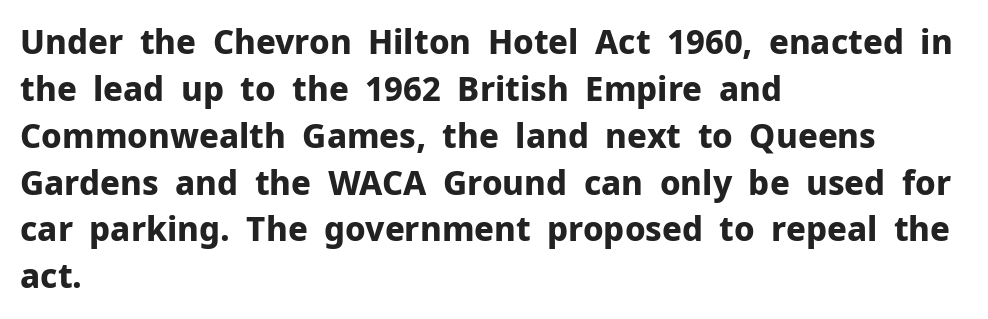
{"serif": "no", "italic": "no", "bold": "yes", "weight": "bold", "width": "normal", "stroke_contrast": "low", "x_height": "medium", "monospaced": "no", "underline": "no", "align": "left", "line_spacing": "normal", "line_spacing_ratio": 1.42, "letter_spacing": "normal", "letter_spacing_em": 0.0, "glyph_px": 33}
